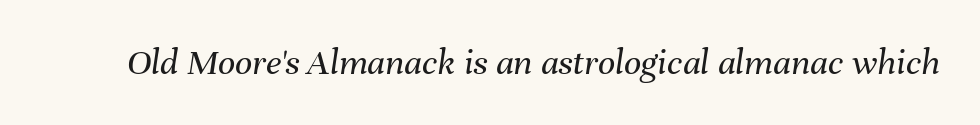
The strokes are not fattened; the text isn't bold. In terms of letterspacing, this is plain default setting. This sample has the flowing, uneven cadence of proportional lettering. Is the type slanted? Yes — the strokes lean at a clear angle. Words float on clear page, feet unadorned.
